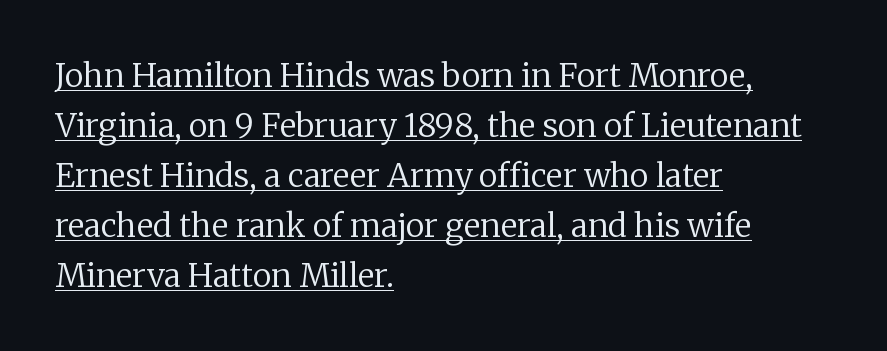
Q: Is the text bold? A: No.
Q: Is the text italic (slanted)? A: No, it is upright.
Q: Is the typeface a serif or a sans-serif typeface? A: Serif.
Q: Is the text underlined? A: Yes.
Q: How is the paragraph aligned? A: Left-aligned.
Q: Is the spacing between letters normal or unusually wide? A: Normal.
Q: Is the spacing between lines tight, normal or loose? A: Normal.
Q: Width (condensed, normal, or wide)? A: Normal.
Q: Stroke contrast? A: Low.
Q: x-height? A: Medium.
Q: Monospaced? A: No.
